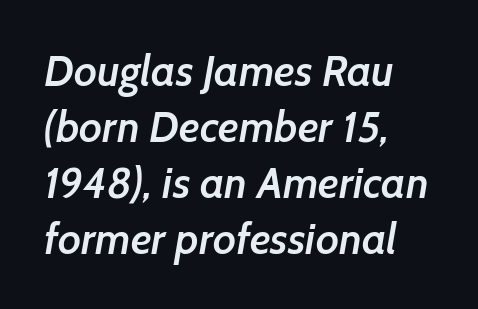
The image shows 43 px semibold sans-serif type; set left-aligned, normal line spacing (1.3x), normal letter spacing, not underlined; low stroke contrast and a medium x-height.
